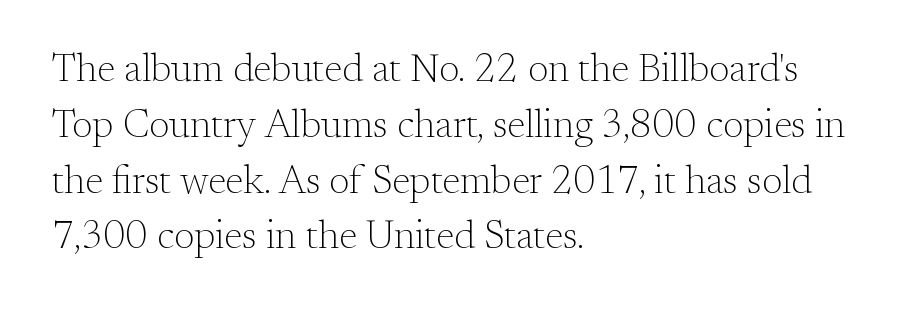
Glyph-to-glyph distance matches everyday printed text. Type without underlining. A roman cut, with each character standing at attention. Notice how descenders clear the ascenders below comfortably — that's standard leading.
